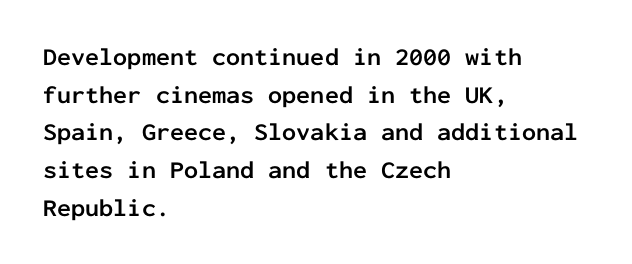
Q: Is the text bold? A: Yes.
Q: Is the text italic (slanted)? A: No, it is upright.
Q: Is the text underlined? A: No.
Q: How is the paragraph aligned? A: Left-aligned.
Q: Is the spacing between letters normal or unusually wide? A: Normal.
Q: Is the spacing between lines tight, normal or loose? A: Normal.
